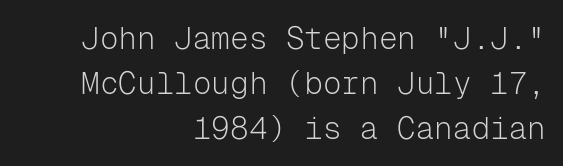
{"serif": "no", "italic": "no", "bold": "no", "weight": "light", "width": "normal", "stroke_contrast": "low", "x_height": "medium", "monospaced": "yes", "underline": "no", "align": "right", "line_spacing": "normal", "line_spacing_ratio": 1.45, "letter_spacing": "normal", "letter_spacing_em": 0.0, "glyph_px": 31}
